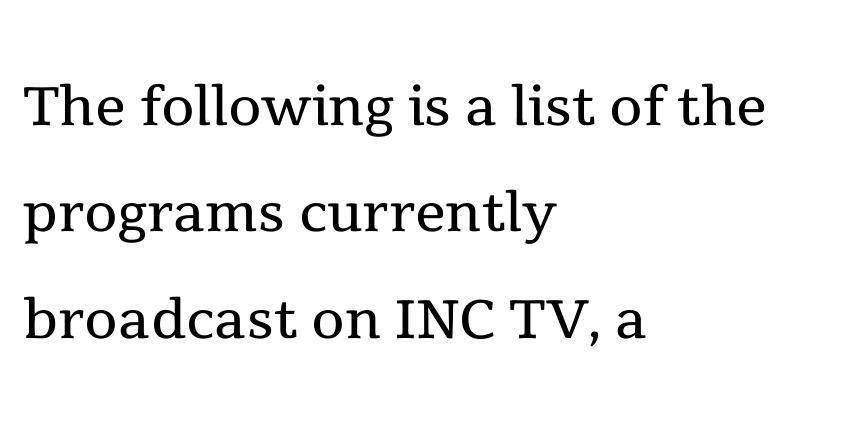
The image shows 77 px regular-weight serif type, upright; set left-aligned, normal line spacing (1.38x), normal letter spacing, not underlined; a medium x-height.
